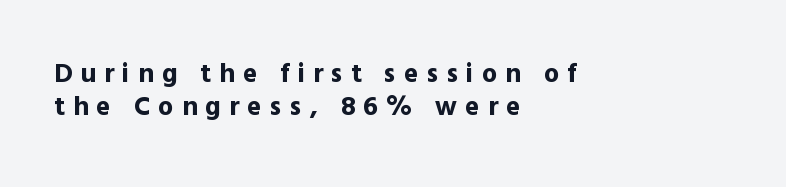
Posture: straight, roman, zero tilt. The sample has been set heavy, in full bold. Substantial extra tracking has been applied to these lines. Lines of text with bare space underneath. Does the copy run flush right? No — it runs flush left.
